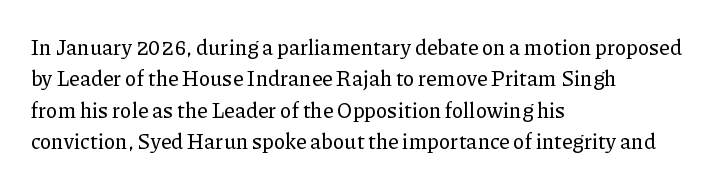
Q: Is the text italic (slanted)? A: No, it is upright.
Q: Is the text underlined? A: No.
Q: How is the paragraph aligned? A: Left-aligned.
Q: Is the spacing between letters normal or unusually wide? A: Normal.
Q: Is the spacing between lines tight, normal or loose? A: Normal.
